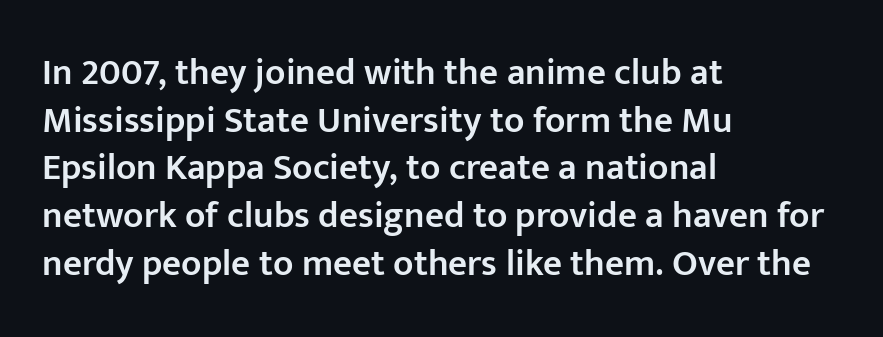
The typesetting leans somewhat heavy: a semibold. Layout note: lines flush left. This sample uses a sans-serif face. Successive baselines arrive at the customary interval.
